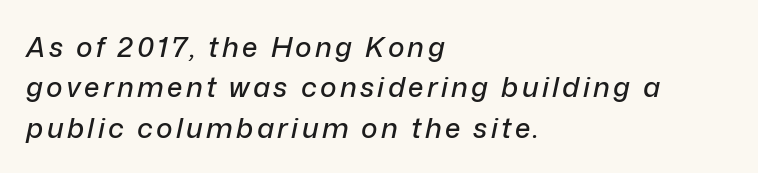
{"italic": "yes", "lean": "right", "slant_degrees": 12, "width": "normal", "stroke_contrast": "low", "x_height": "medium", "monospaced": "no", "underline": "no", "align": "left", "line_spacing": "normal", "line_spacing_ratio": 1.44, "glyph_px": 28}
